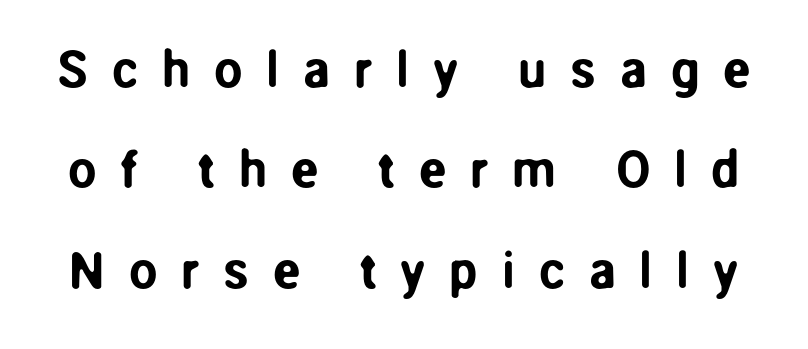
The image shows 51 px sans-serif type, upright; set loose line spacing (1.97x), unusually wide letter spacing (+0.46 em), not underlined; low stroke contrast and a medium x-height.
